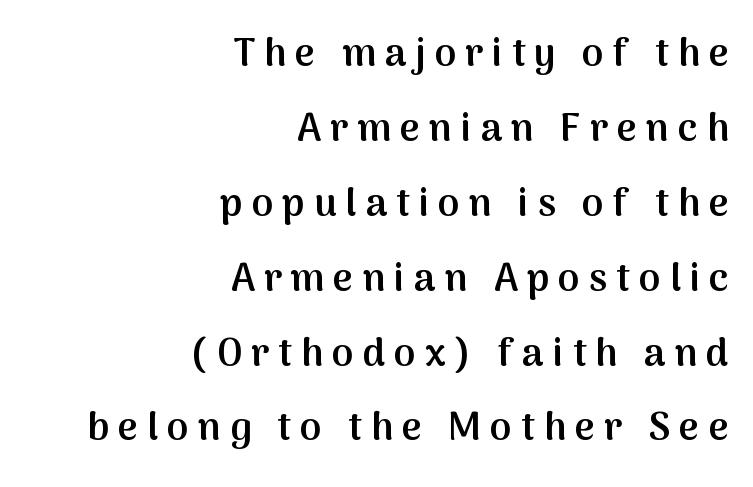
The image shows 39 px semibold sans-serif type, upright; set right-aligned, loose line spacing (1.92x), unusually wide letter spacing (+0.23 em), not underlined; medium stroke contrast and a medium x-height.
